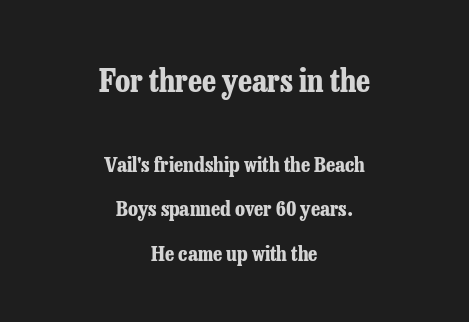
Q: Is the text bold? A: Yes.
Q: Is the text italic (slanted)? A: No, it is upright.
Q: Is the typeface a serif or a sans-serif typeface? A: Serif.
Q: Is the text underlined? A: No.
Q: How is the paragraph aligned? A: Centered.
Q: Is the spacing between letters normal or unusually wide? A: Normal.
Q: Is the spacing between lines tight, normal or loose? A: Loose.
Q: Which block of text is set in a larger size, the first (top) or the second (bottom)? A: The first (top) one.
Q: Width (condensed, normal, or wide)? A: Condensed.
Q: Stroke contrast? A: Low.
Q: x-height? A: Medium.
Q: Monospaced? A: No.
